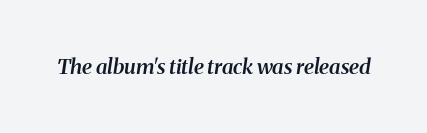
The image shows 21 px text type, italic (leaning right); set normal letter spacing, not underlined.
